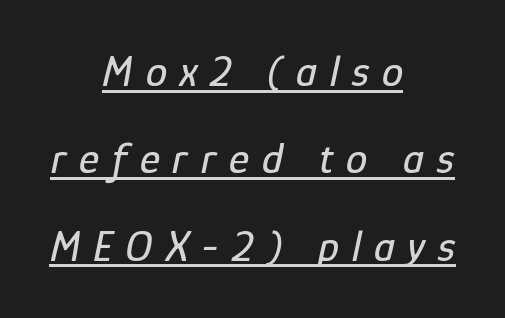
{"italic": "yes", "lean": "right", "slant_degrees": 12, "width": "condensed", "stroke_contrast": "low", "x_height": "medium", "monospaced": "no", "underline": "yes", "align": "center", "line_spacing": "loose", "line_spacing_ratio": 2.03, "letter_spacing": "wide", "letter_spacing_em": 0.3, "glyph_px": 43}
